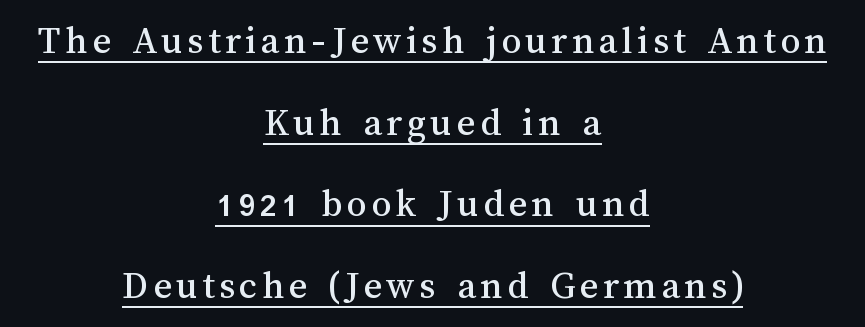
Notice how a bar underscores the lettering throughout. Casual observation: everything's sitting right in the middle. These lines are rendered in a variable-pitch font. The leading is generous, giving the passage an open texture. Upright lettering throughout.
